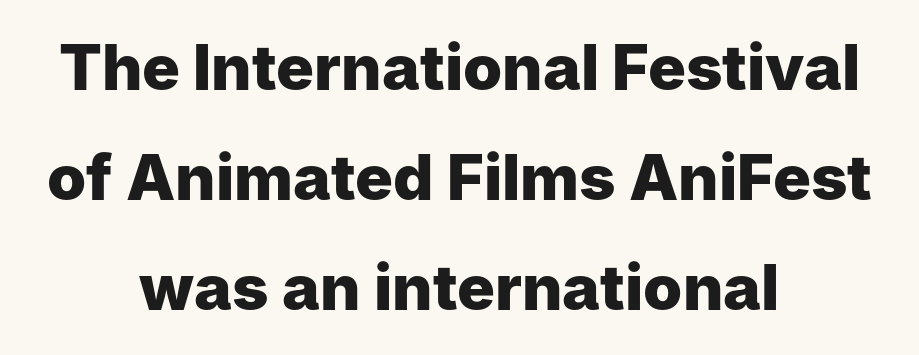
{"serif": "no", "italic": "no", "bold": "yes", "weight": "heavy", "width": "normal", "stroke_contrast": "low", "x_height": "medium", "monospaced": "no", "underline": "no", "align": "center", "line_spacing_ratio": 1.75, "letter_spacing": "normal", "letter_spacing_em": 0.0, "glyph_px": 63}
